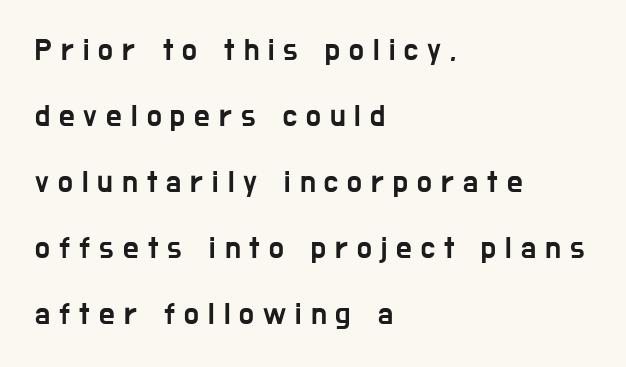
These lines stand farther apart than default settings would place them. Is this a sans? Yes — the strokes have no serifs. The glyphs are unaccompanied by any horizontal stroke below them. This sample has the flowing, uneven cadence of proportional lettering. It's the straight-up-and-down kind of type. If you drew a ruler down the left edge, every line would touch it.
